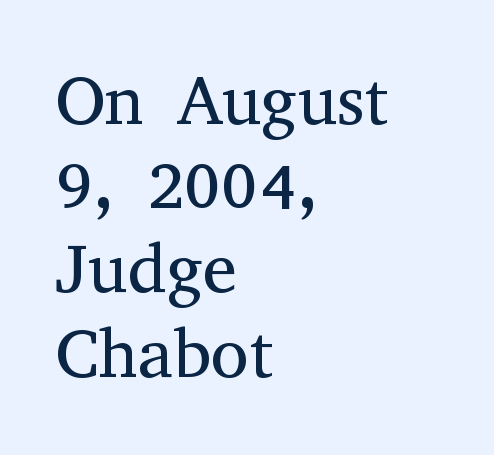
Each row of text sits above clean, open space. Looks like regular typesetting: each glyph gets only the width it needs. Students, note that the glyphs here touch the page at normal intervals. Is this a heavy cut? Hardly; it is regular or lighter. The designer went with a serif here, giving each stem small feet. Every character sits straight up, as roman type does.
